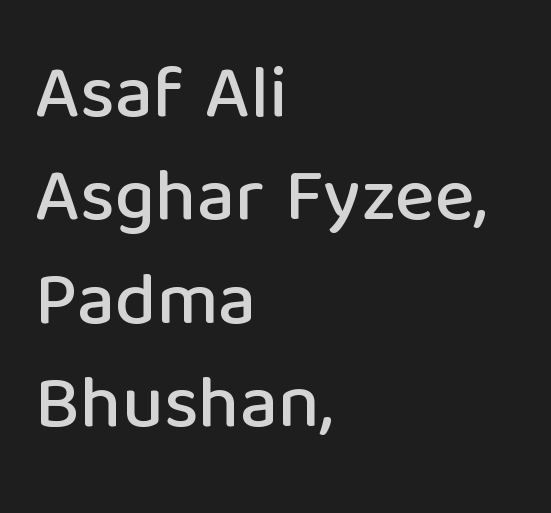
In terms of posture, this sample is upright. Any mark beneath the type? The region is blank. The font family rendered here belongs to the sans-serif group. A typesetter would call this leading conventional body-copy spacing. The rendering uses natural spacing where letterforms have individual widths.
